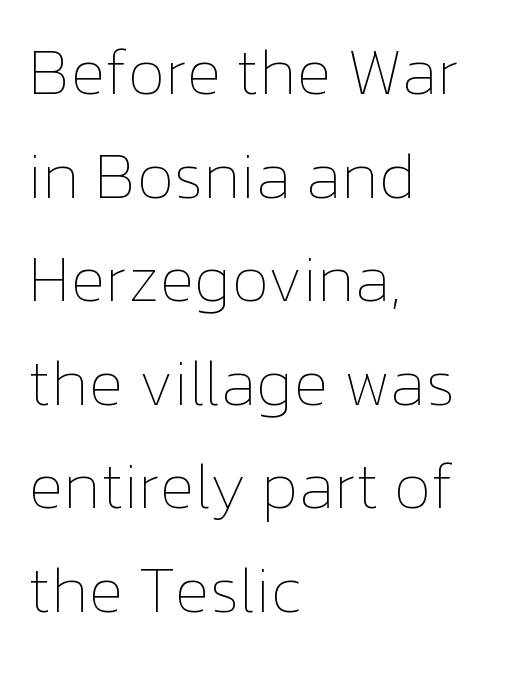
The image shows 66 px thin type, upright; set left-aligned, normal line spacing (1.57x), normal letter spacing, not underlined; low stroke contrast and a medium x-height.
